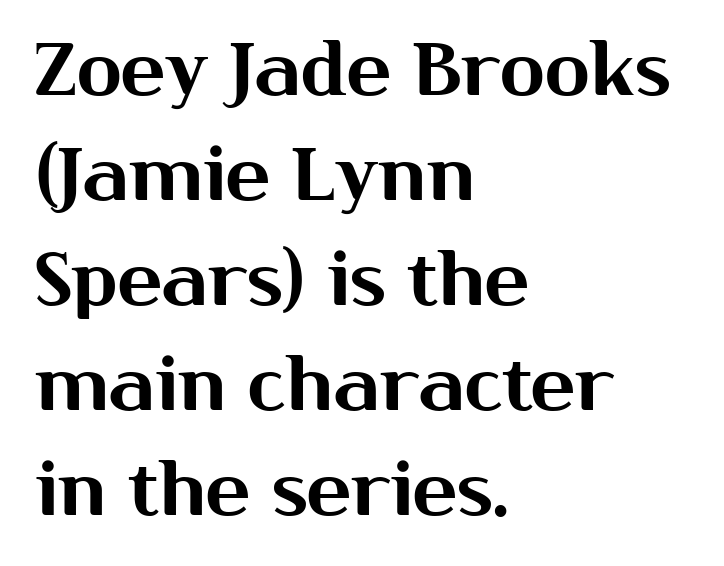
Where is the straight margin? On the left. Italic? Not at all — the glyphs are vertical. Vertical spacing — default. In terms of letterform style, serifs are entirely absent. The rendering uses natural spacing where letterforms have individual widths. The words here are not underlined.
